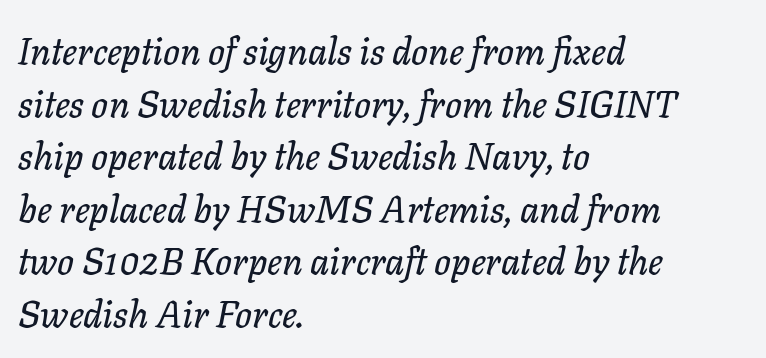
The image shows 37 px text type, italic (leaning right); set left-aligned, normal line spacing (1.42x), normal letter spacing, not underlined; low stroke contrast and a medium x-height.
